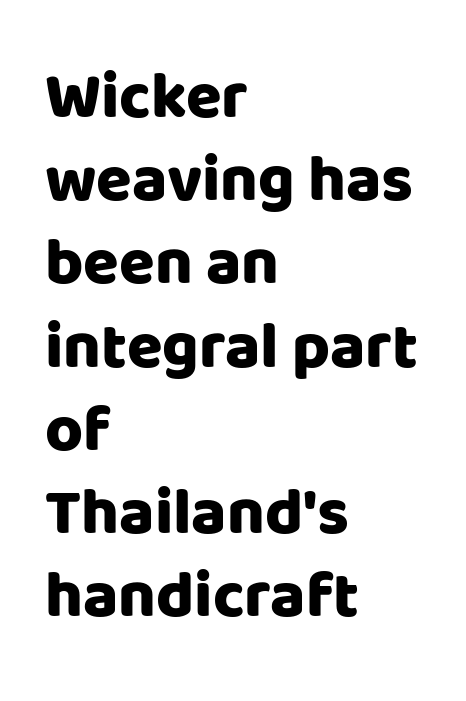
{"serif": "no", "italic": "no", "bold": "yes", "weight": "heavy", "width": "normal", "stroke_contrast": "low", "x_height": "large", "monospaced": "no", "underline": "no", "align": "left", "line_spacing": "normal", "line_spacing_ratio": 1.28, "letter_spacing": "normal", "letter_spacing_em": 0.0, "glyph_px": 65}
